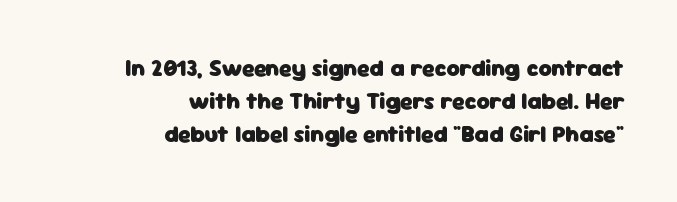
The image shows 23 px bold type, upright; set right-aligned, normal line spacing (1.43x), normal letter spacing, not underlined.
